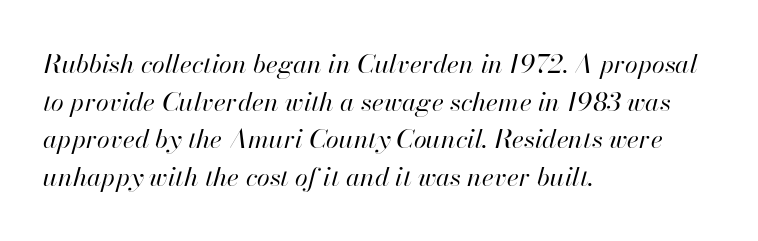
{"italic": "yes", "lean": "right", "slant_degrees": 13, "bold": "no", "underline": "no", "align": "left", "line_spacing": "normal", "line_spacing_ratio": 1.45, "letter_spacing": "normal", "letter_spacing_em": 0.0, "glyph_px": 26}
